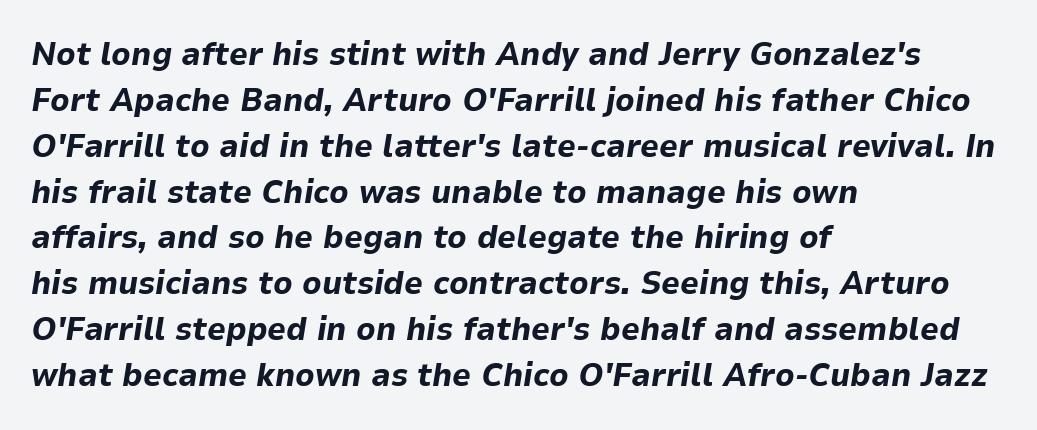
The image shows 33 px bold type, italic (leaning right); set left-aligned, normal line spacing (1.39x), normal letter spacing, not underlined; low stroke contrast and a medium x-height.
